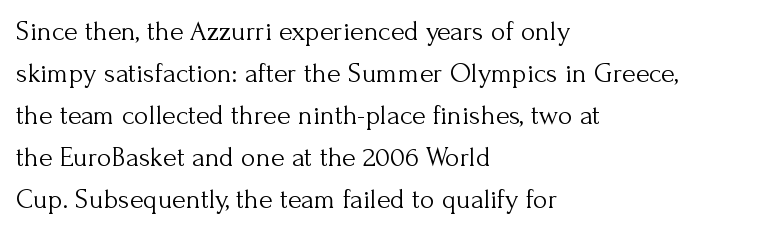
Heaviness? Minimal to ordinary, like unemphasized prose. Every character sits straight up, as roman type does. A typesetter would call this proportional, since set widths differ per character. Only glyphs here, with clear space below each row. What stands out about the letter spacing? Nothing — it is the standard amount.
